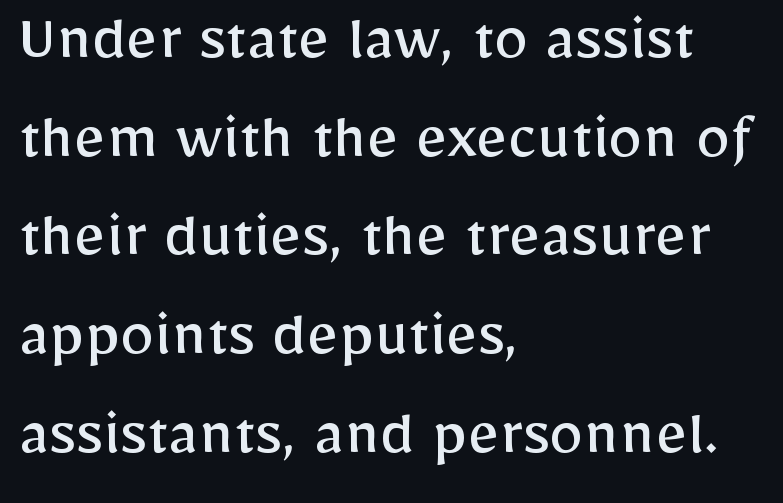
The image shows 69 px regular-weight sans-serif type, upright; set left-aligned, normal line spacing (1.43x), normal letter spacing, not underlined; low stroke contrast and a medium x-height.
